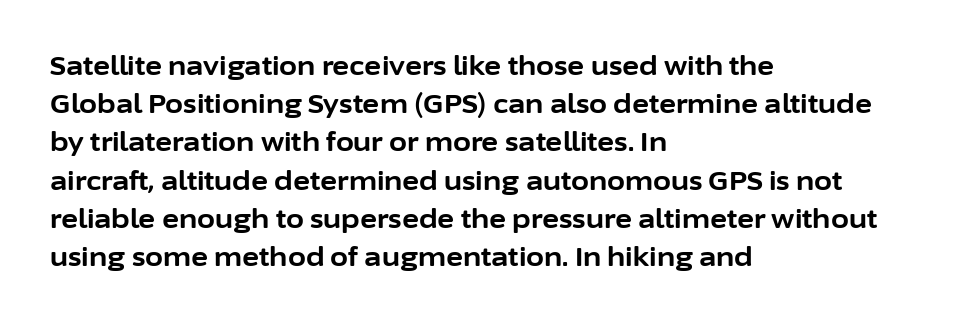
One glance says typical: line gaps are just what's usual. Students, note that the glyphs here touch the page at normal intervals. When letters stand straight like this, we call the style roman or upright. The string is rendered with underlining switched off. Casual observation: everything's shoved over to the left.
